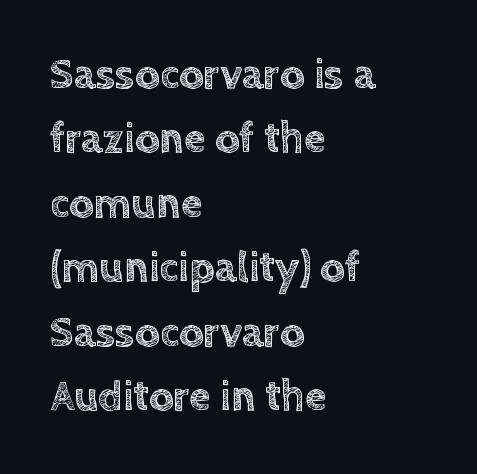
Q: Is the text italic (slanted)? A: No, it is upright.
Q: Is the text underlined? A: No.
Q: How is the paragraph aligned? A: Left-aligned.
Q: Is the spacing between letters normal or unusually wide? A: Normal.
Q: Is the spacing between lines tight, normal or loose? A: Normal.
Q: Width (condensed, normal, or wide)? A: Normal.
Q: x-height? A: Large.
Q: Monospaced? A: No.
